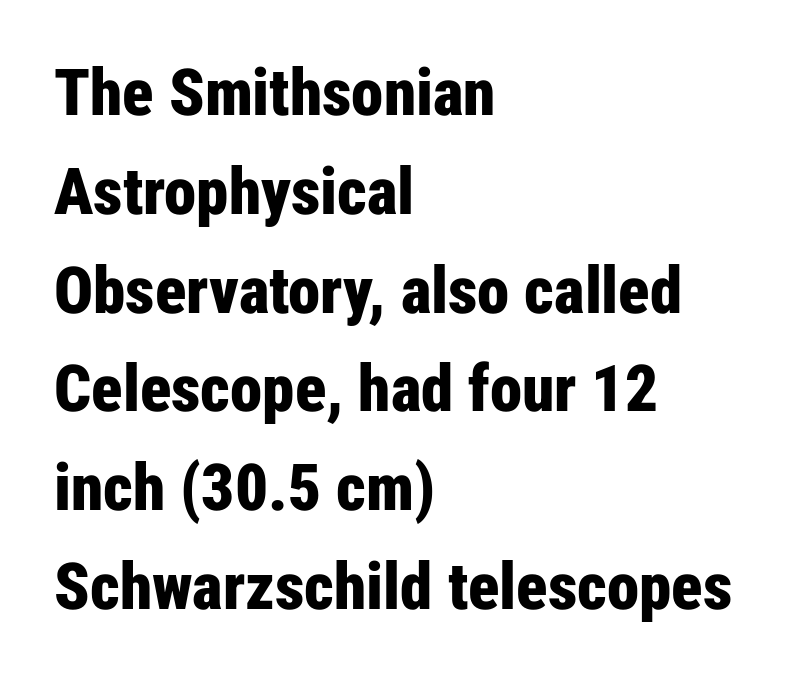
Q: Is the text bold? A: Yes.
Q: Is the text italic (slanted)? A: No, it is upright.
Q: Is the typeface a serif or a sans-serif typeface? A: Sans-serif.
Q: Is the text underlined? A: No.
Q: How is the paragraph aligned? A: Left-aligned.
Q: Is the spacing between letters normal or unusually wide? A: Normal.
Q: Is the spacing between lines tight, normal or loose? A: Normal.
Q: Width (condensed, normal, or wide)? A: Condensed.
Q: Stroke contrast? A: Low.
Q: x-height? A: Medium.
Q: Monospaced? A: No.
